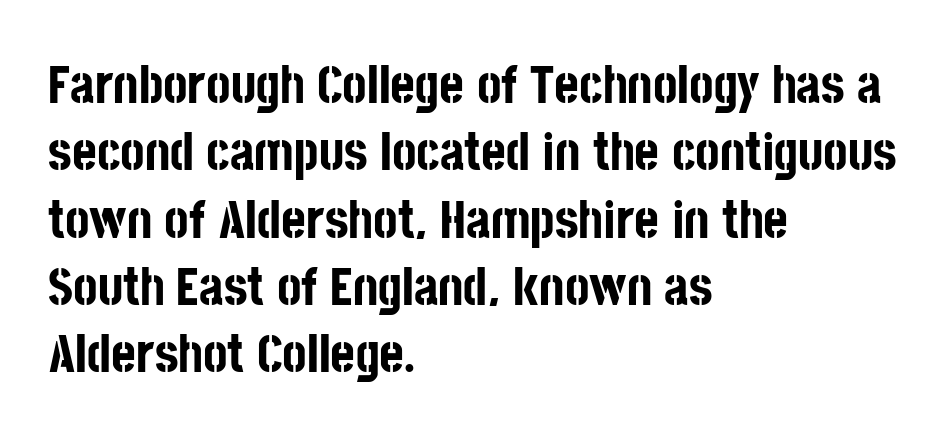
Q: Is the text bold? A: Yes.
Q: Is the text italic (slanted)? A: No, it is upright.
Q: Is the typeface a serif or a sans-serif typeface? A: Sans-serif.
Q: Is the text underlined? A: No.
Q: How is the paragraph aligned? A: Left-aligned.
Q: Is the spacing between letters normal or unusually wide? A: Normal.
Q: Is the spacing between lines tight, normal or loose? A: Normal.
Q: Width (condensed, normal, or wide)? A: Condensed.
Q: Stroke contrast? A: Low.
Q: x-height? A: Large.
Q: Monospaced? A: No.
